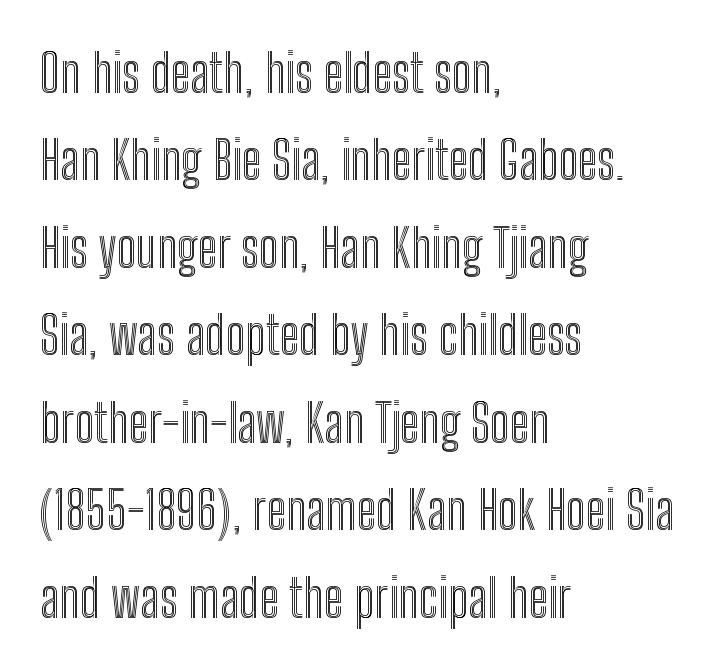
{"italic": "no", "width": "condensed", "x_height": "medium", "monospaced": "no", "underline": "no", "align": "left", "line_spacing": "normal", "line_spacing_ratio": 1.65, "letter_spacing": "normal", "letter_spacing_em": 0.0, "glyph_px": 53}
